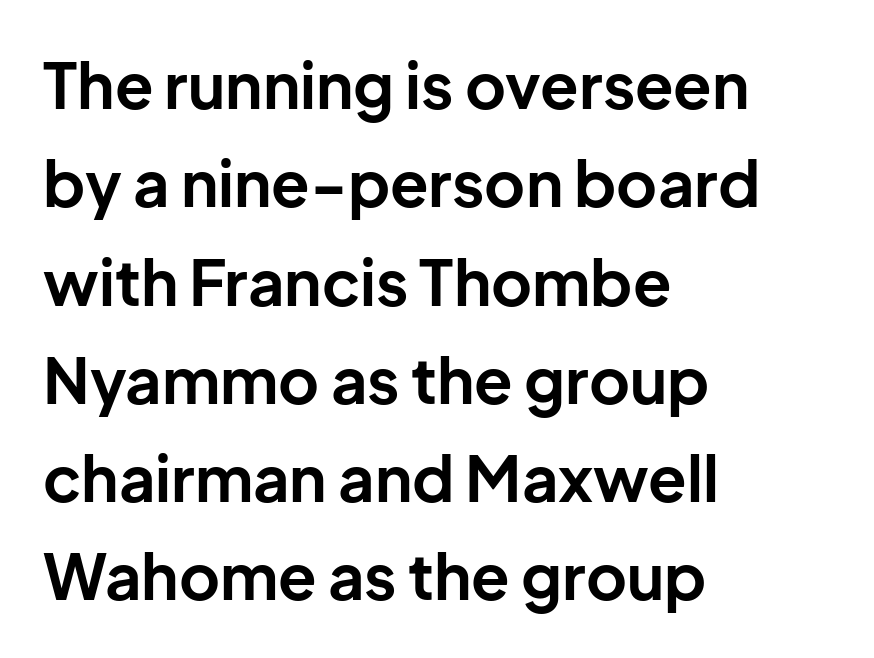
{"serif": "no", "italic": "no", "bold": "yes", "weight": "bold", "width": "normal", "stroke_contrast": "low", "x_height": "medium", "monospaced": "no", "underline": "no", "align": "left", "line_spacing": "normal", "line_spacing_ratio": 1.56, "letter_spacing": "normal", "letter_spacing_em": 0.0, "glyph_px": 63}
